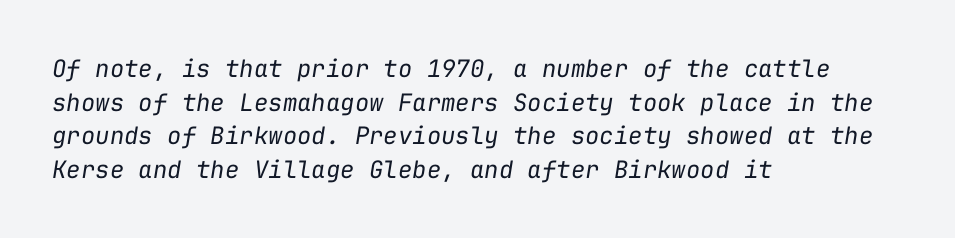
Q: Is the text bold? A: No.
Q: Is the text italic (slanted)? A: Yes, it leans right by about 9 degrees.
Q: Is the text underlined? A: No.
Q: How is the paragraph aligned? A: Left-aligned.
Q: Is the spacing between letters normal or unusually wide? A: Normal.
Q: Is the spacing between lines tight, normal or loose? A: Normal.
